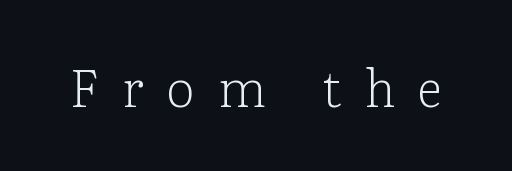
Stroke mass is kept to a normal reading level or below. You could not count columns in this text — the font is proportionally spaced. Has an underline been added? It has not. Typographically, this falls in the serif category. The lettering holds an erect, upright posture throughout.
